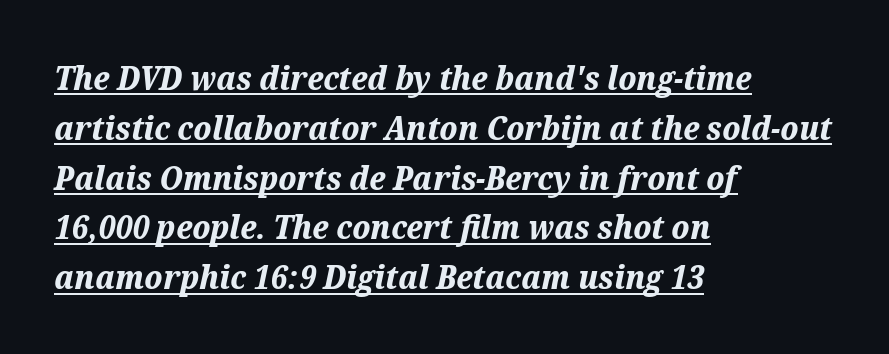
Q: Is the text bold? A: Yes.
Q: Is the text italic (slanted)? A: Yes, it leans right by about 12 degrees.
Q: Is the text underlined? A: Yes.
Q: How is the paragraph aligned? A: Left-aligned.
Q: Is the spacing between letters normal or unusually wide? A: Normal.
Q: Is the spacing between lines tight, normal or loose? A: Normal.
Q: Width (condensed, normal, or wide)? A: Normal.
Q: Stroke contrast? A: Medium.
Q: x-height? A: Medium.
Q: Monospaced? A: No.
